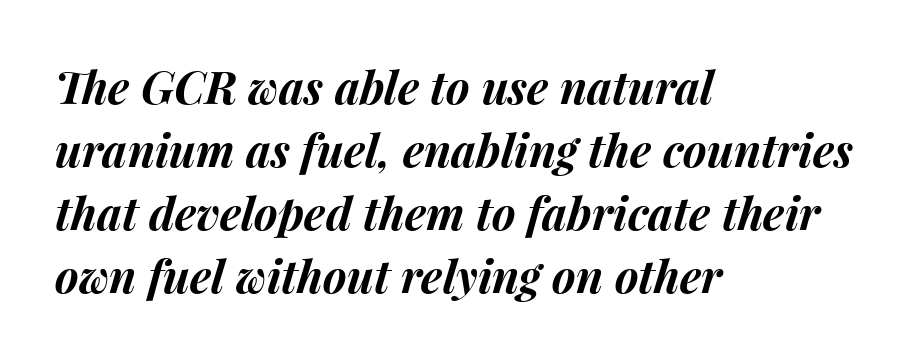
The image shows 45 px bold type, italic (leaning right); set left-aligned, normal line spacing (1.4x), normal letter spacing, not underlined; medium stroke contrast and a medium x-height.
